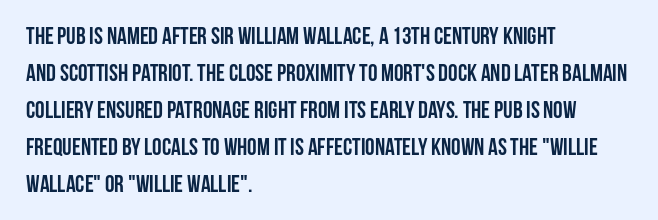
These lines sit exactly where default settings would place them. Descenders are the only things crossing below the line. As a designer I'd log this as weight 700, bold. Where is the straight margin? On the left. The axis of the letterforms is exactly vertical. No extra tracking has been applied to these lines.
